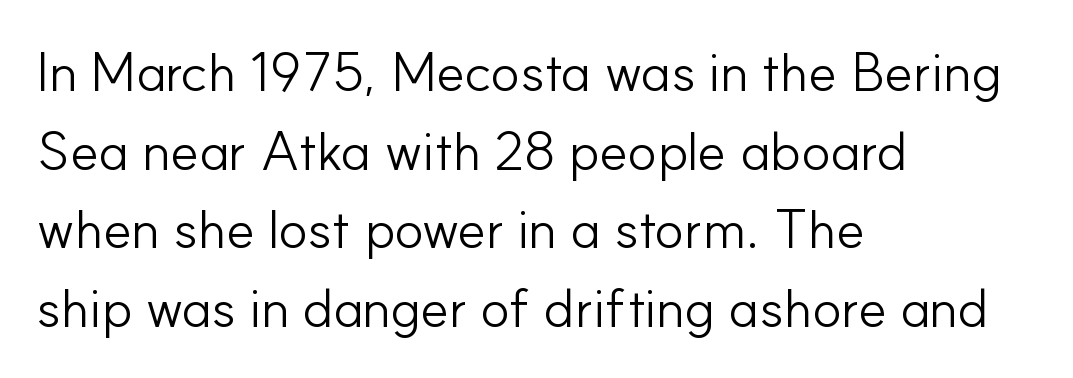
The image shows 55 px light sans-serif type, upright; set left-aligned, normal line spacing (1.43x), normal letter spacing, not underlined; low stroke contrast and a small x-height.
